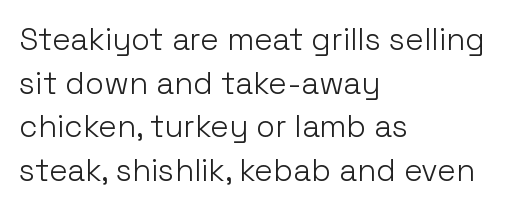
{"serif": "no", "italic": "no", "bold": "no", "weight": "light", "width": "normal", "stroke_contrast": "low", "x_height": "medium", "monospaced": "no", "underline": "no", "align": "left", "line_spacing": "normal", "line_spacing_ratio": 1.41, "letter_spacing": "normal", "letter_spacing_em": 0.0, "glyph_px": 31}
